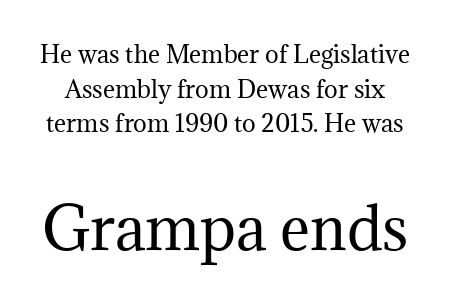
Q: Is the text bold? A: No.
Q: Is the text italic (slanted)? A: No, it is upright.
Q: Is the typeface a serif or a sans-serif typeface? A: Serif.
Q: Is the text underlined? A: No.
Q: Is the spacing between letters normal or unusually wide? A: Normal.
Q: Is the spacing between lines tight, normal or loose? A: Normal.
Q: Which block of text is set in a larger size, the first (top) or the second (bottom)? A: The second (bottom) one.
Q: Width (condensed, normal, or wide)? A: Normal.
Q: Stroke contrast? A: Medium.
Q: x-height? A: Medium.
Q: Monospaced? A: No.
